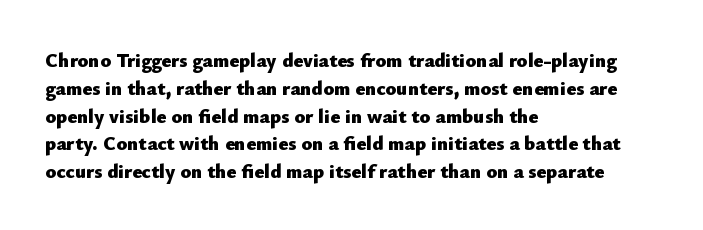
{"italic": "no", "bold": "yes", "underline": "no", "align": "left", "line_spacing": "normal", "line_spacing_ratio": 1.39, "letter_spacing": "normal", "letter_spacing_em": 0.0, "glyph_px": 20}
